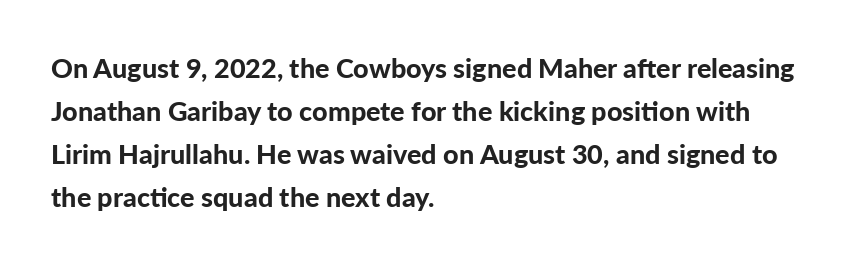
The image shows 27 px bold type, upright; set left-aligned, normal line spacing (1.59x), normal letter spacing, not underlined.
